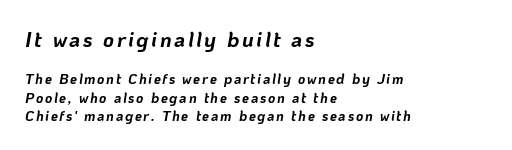
Q: Is the text bold? A: Yes.
Q: Is the text italic (slanted)? A: Yes, it leans right by about 10 degrees.
Q: Is the text underlined? A: No.
Q: How is the paragraph aligned? A: Left-aligned.
Q: Is the spacing between lines tight, normal or loose? A: Normal.
Q: Which block of text is set in a larger size, the first (top) or the second (bottom)? A: The first (top) one.
